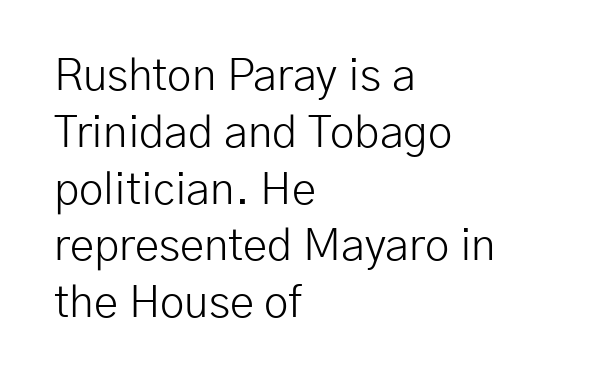
Q: Is the text bold? A: No.
Q: Is the text italic (slanted)? A: No, it is upright.
Q: Is the typeface a serif or a sans-serif typeface? A: Sans-serif.
Q: Is the text underlined? A: No.
Q: How is the paragraph aligned? A: Left-aligned.
Q: Is the spacing between letters normal or unusually wide? A: Normal.
Q: Is the spacing between lines tight, normal or loose? A: Normal.
Q: Width (condensed, normal, or wide)? A: Normal.
Q: Stroke contrast? A: Low.
Q: x-height? A: Medium.
Q: Monospaced? A: No.
